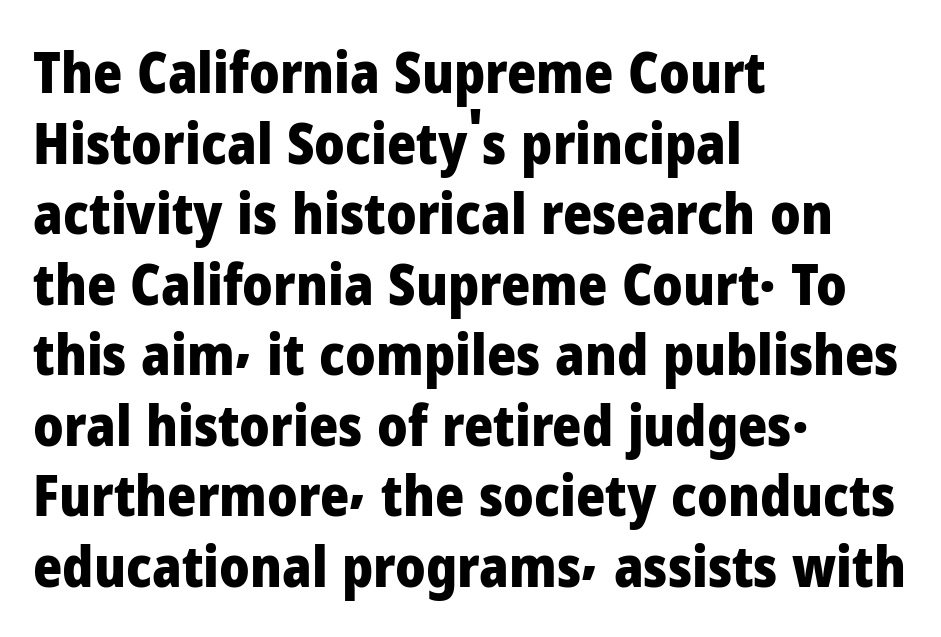
Is there much room between lines? A standard amount, neither cramped nor airy. The typesetting leans heavy: a genuine bold. Spacing verdict: proportional, widths tailored to each character. The passage is arranged the way most books set body copy — flush left. Compared with typical body copy, the letter spacing here is the same.
